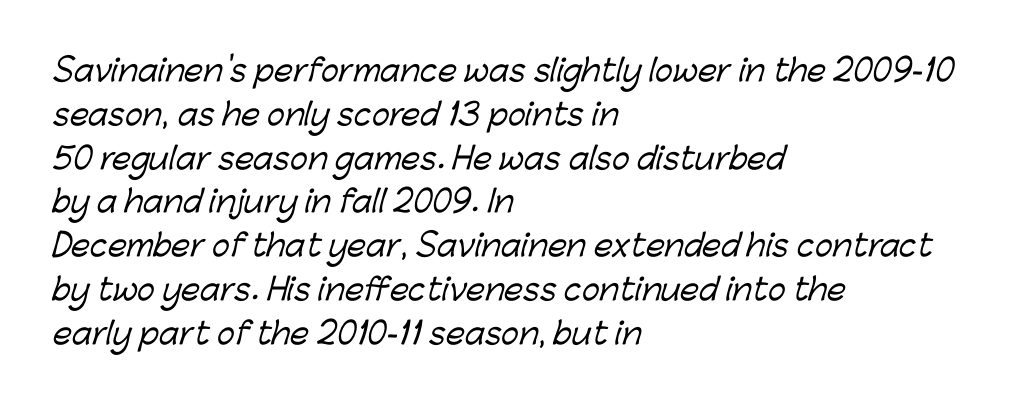
The image shows 30 px sans-serif type; set left-aligned, normal line spacing (1.46x), normal letter spacing, not underlined; low stroke contrast and a medium x-height.
